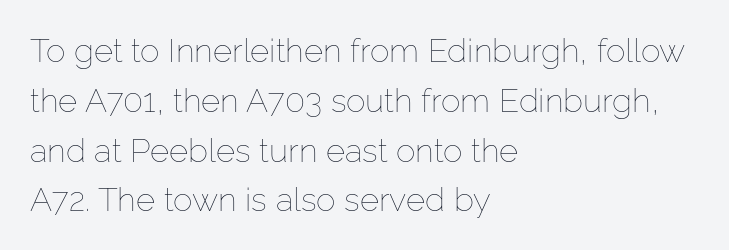
Here the designer chose a conventional face with non-uniform glyph widths. Look at the tracking — it's just the regular setting, nothing added. These glyphs show unthickened strokes, regular width or finer. When letters stand straight like this, we call the style roman or upright. A classic flush-left, rag-right setting is used for this passage. The space between consecutive lines is moderate.
